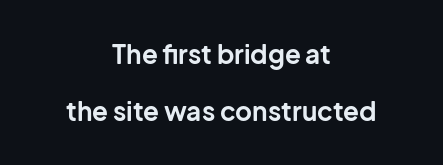
Q: Is the text bold? A: Yes.
Q: Is the text italic (slanted)? A: No, it is upright.
Q: Is the text underlined? A: No.
Q: How is the paragraph aligned? A: Centered.
Q: Is the spacing between letters normal or unusually wide? A: Normal.
Q: Is the spacing between lines tight, normal or loose? A: Loose.
